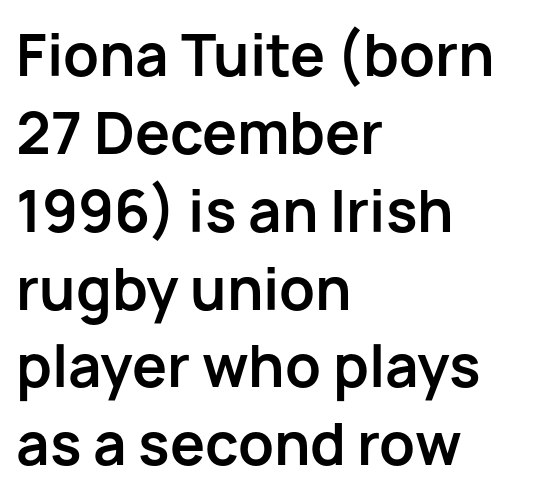
The image shows 56 px bold sans-serif type, upright; set left-aligned, normal line spacing (1.39x), normal letter spacing, not underlined; low stroke contrast and a medium x-height.
